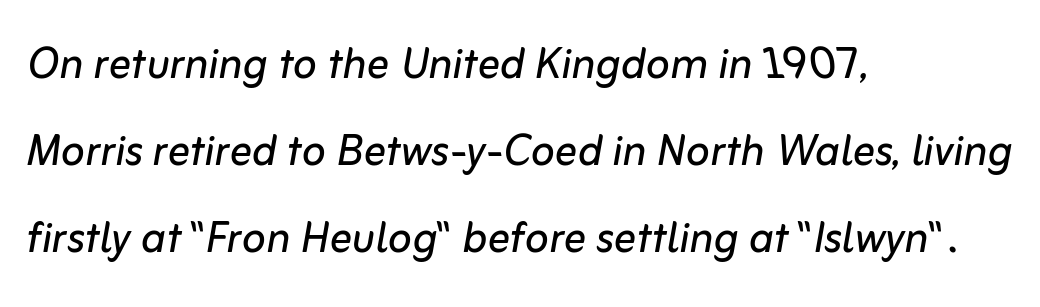
{"italic": "yes", "lean": "right", "slant_degrees": 10, "bold": "no", "weight": "regular", "width": "normal", "stroke_contrast": "low", "x_height": "medium", "monospaced": "no", "underline": "no", "align": "left", "line_spacing": "normal", "line_spacing_ratio": 1.55, "letter_spacing": "normal", "letter_spacing_em": 0.0, "glyph_px": 56}
